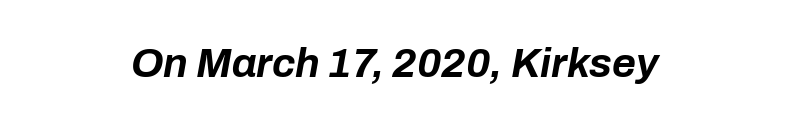
The lines in this sample share a center point and differ in where they start and stop. Heft: maximum for text — a bold. Inter-character spacing is left at the font's built-in metrics. The passage shown is typed in a proportional face where columns would drift. The passage shown is not underscored anywhere. Rendered with sloped, italic letterforms.
